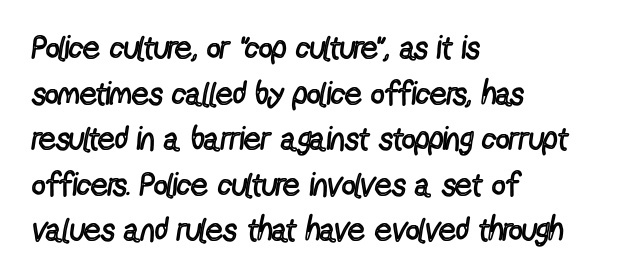
You could not count columns in this text — the font is proportionally spaced. Between one letter and the next there's only the usual sliver of space. Honestly, the row spacing looks completely unremarkable.
